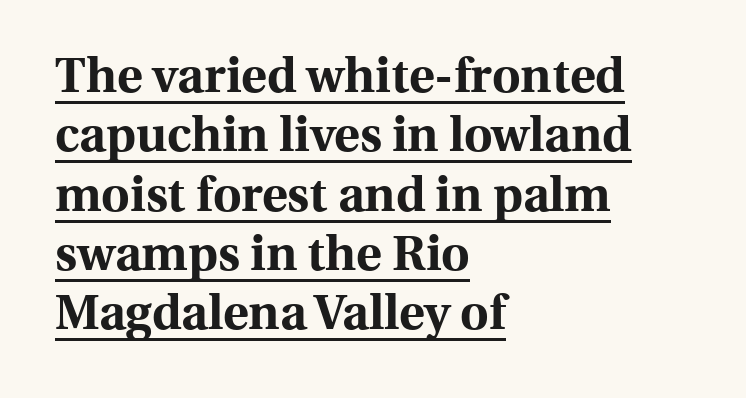
Q: Is the text bold? A: Yes.
Q: Is the text italic (slanted)? A: No, it is upright.
Q: Is the typeface a serif or a sans-serif typeface? A: Serif.
Q: Is the text underlined? A: Yes.
Q: How is the paragraph aligned? A: Left-aligned.
Q: Is the spacing between letters normal or unusually wide? A: Normal.
Q: Width (condensed, normal, or wide)? A: Normal.
Q: x-height? A: Medium.
Q: Monospaced? A: No.
